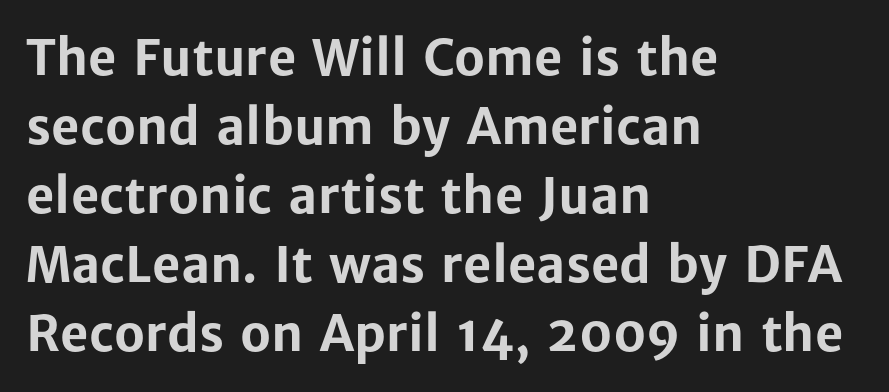
Q: Is the text bold? A: Yes.
Q: Is the text italic (slanted)? A: No, it is upright.
Q: Is the typeface a serif or a sans-serif typeface? A: Sans-serif.
Q: Is the text underlined? A: No.
Q: How is the paragraph aligned? A: Left-aligned.
Q: Is the spacing between letters normal or unusually wide? A: Normal.
Q: Is the spacing between lines tight, normal or loose? A: Normal.
Q: Width (condensed, normal, or wide)? A: Normal.
Q: Stroke contrast? A: Low.
Q: x-height? A: Medium.
Q: Monospaced? A: No.
